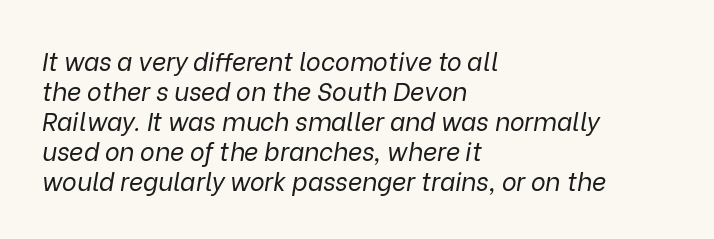
The image shows 25 px text type, italic (leaning right); set left-aligned, line spacing 1.2x, normal letter spacing, not underlined.
